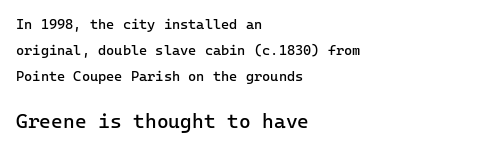
Q: Is the text bold? A: No.
Q: Is the text italic (slanted)? A: No, it is upright.
Q: Is the text underlined? A: No.
Q: How is the paragraph aligned? A: Left-aligned.
Q: Is the spacing between letters normal or unusually wide? A: Normal.
Q: Which block of text is set in a larger size, the first (top) or the second (bottom)? A: The second (bottom) one.
